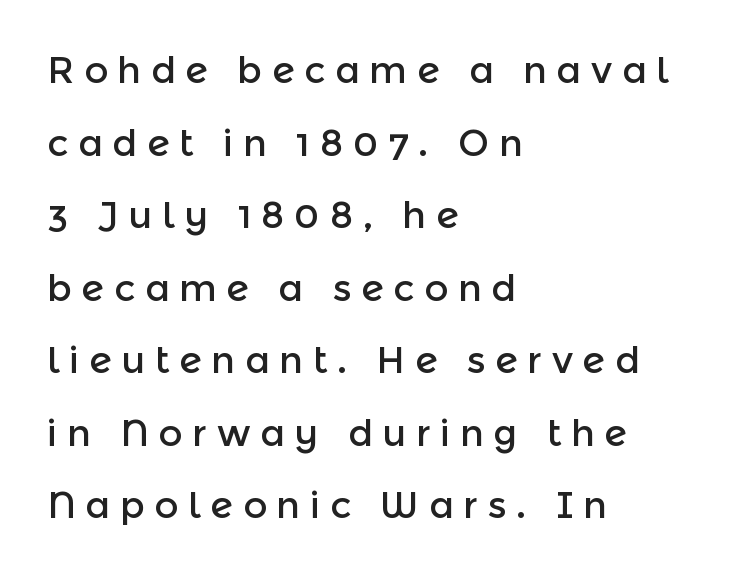
The image shows 37 px sans-serif type, upright; set left-aligned, loose line spacing (1.96x), unusually wide letter spacing (+0.26 em), not underlined; a medium x-height.
